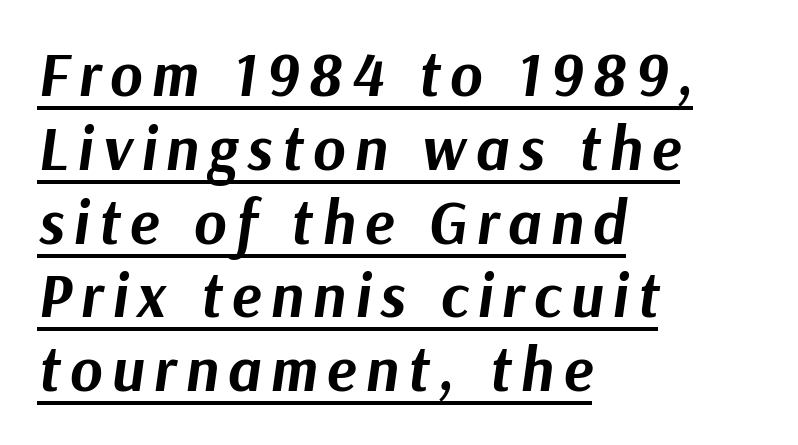
Typographic density is high because the face is bold. Glance below the letters and you will spot a drawn line. Notice how the passage keeps a crisp vertical edge on the left only. Looks like regular typesetting: each glyph gets only the width it needs. Italic: yes, the glyphs are oblique.
